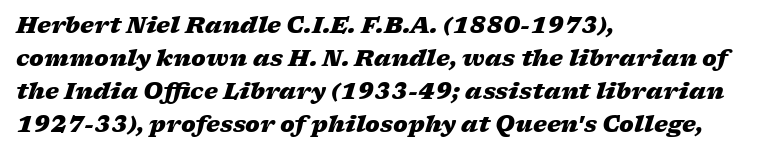
A typesetter would call this leading conventional body-copy spacing. The typography opts for an oblique posture over an upright one. Pretty heavy lettering here — definitely bold. The area under the type is left untouched. This sample uses plain, unmodified letter spacing.
